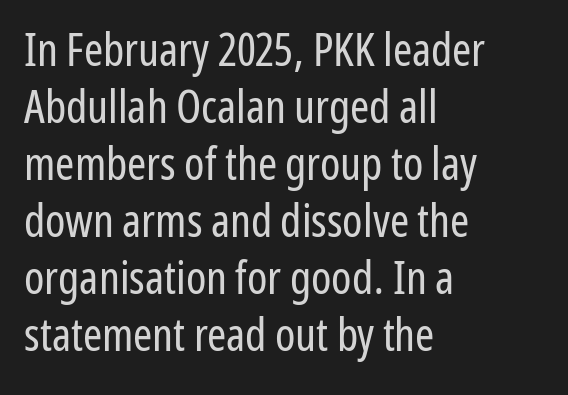
{"serif": "no", "italic": "no", "bold": "no", "weight": "regular", "width": "condensed", "stroke_contrast": "low", "x_height": "medium", "monospaced": "no", "underline": "no", "align": "left", "line_spacing_ratio": 1.24, "letter_spacing": "normal", "letter_spacing_em": 0.0, "glyph_px": 46}
